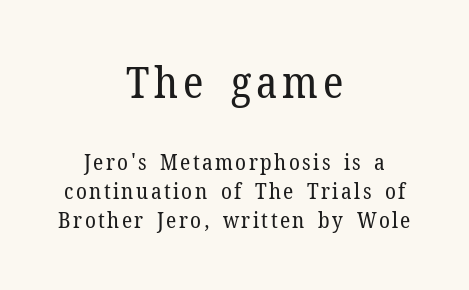
{"serif": "yes", "italic": "no", "bold": "no", "weight": "regular", "width": "normal", "stroke_contrast": "low", "x_height": "medium", "monospaced": "no", "underline": "no", "align": "center", "line_spacing": "normal", "line_spacing_ratio": 1.33, "larger_block": "first", "size_ratio": 2.0, "glyph_px": 44}
